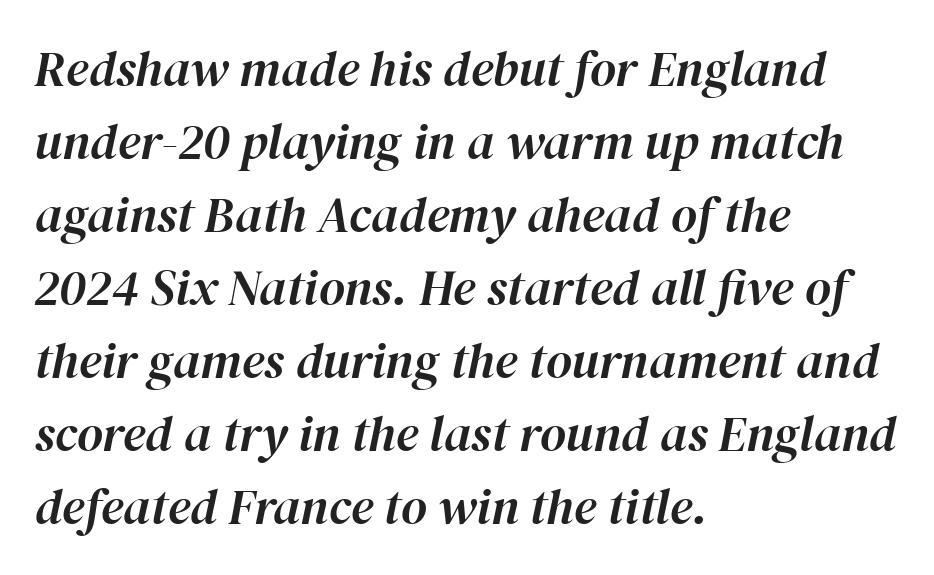
{"italic": "yes", "lean": "right", "slant_degrees": 12, "width": "normal", "stroke_contrast": "high", "x_height": "medium", "monospaced": "no", "underline": "no", "align": "left", "line_spacing": "normal", "line_spacing_ratio": 1.46, "letter_spacing": "normal", "letter_spacing_em": 0.0, "glyph_px": 50}
